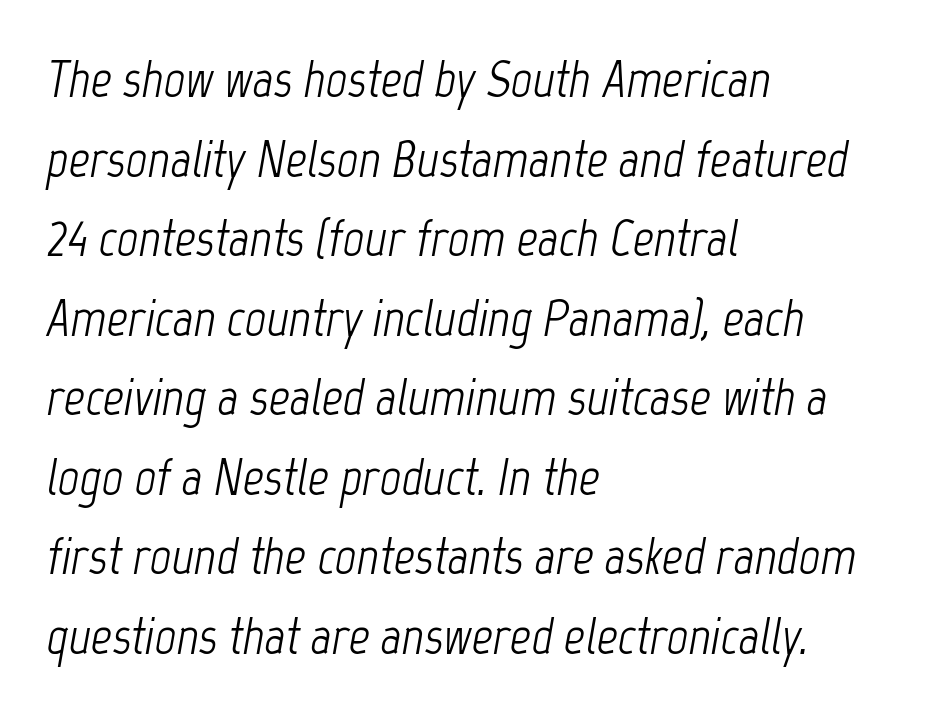
The image shows 52 px light, condensed type, italic (leaning right); set left-aligned, normal line spacing (1.53x), normal letter spacing, not underlined; low stroke contrast and a medium x-height.
